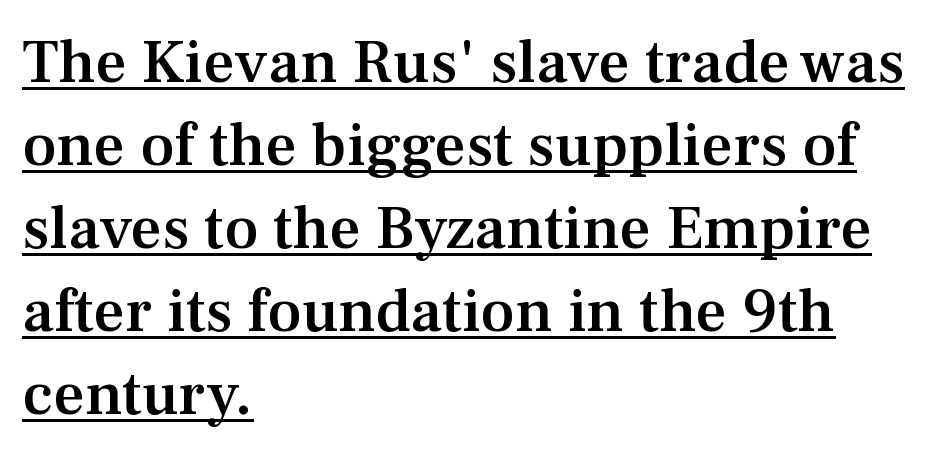
The image shows 62 px semibold serif type, upright; set left-aligned, normal line spacing (1.34x), normal letter spacing, underlined; medium stroke contrast and a medium x-height.
